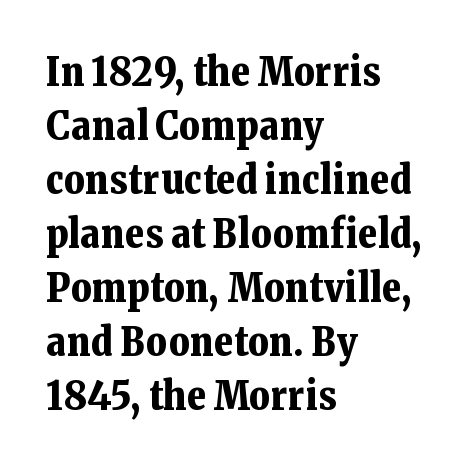
Do the letters lean? They stand straight. Descenders are the only things crossing below the line. The rendering uses natural spacing where letterforms have individual widths. The glyphs in this specimen are seriffed. In terms of weight, the rendering is a true, heavy bold.
